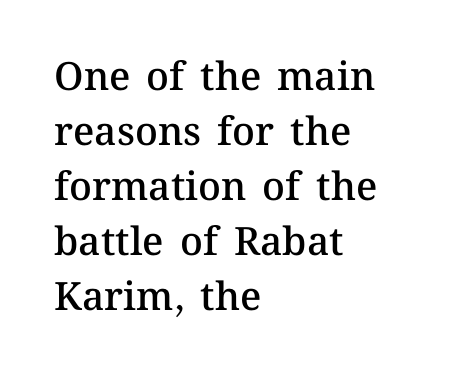
The zone under the glyphs is completely vacant. The strokes are fattened partway — semibold, not bold. The passage shown stacks its lines at a standard gap. Tracking here is standard; glyphs follow each other at the usual distance. Alignment: flush left. Looks like regular typesetting: each glyph gets only the width it needs.
